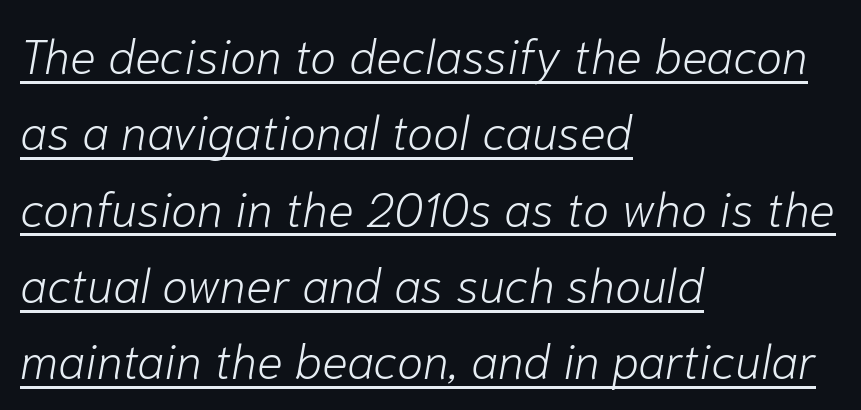
{"italic": "yes", "lean": "right", "slant_degrees": 10, "bold": "no", "weight": "light", "width": "normal", "stroke_contrast": "low", "x_height": "medium", "monospaced": "no", "underline": "yes", "align": "left", "line_spacing": "normal", "line_spacing_ratio": 1.59, "letter_spacing": "normal", "letter_spacing_em": 0.0, "glyph_px": 48}
